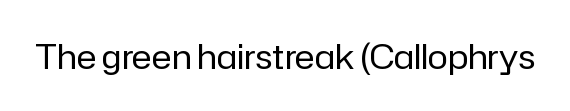
{"serif": "no", "italic": "no", "bold": "no", "weight": "regular", "width": "normal", "stroke_contrast": "low", "x_height": "medium", "monospaced": "no", "underline": "no", "letter_spacing": "normal", "letter_spacing_em": 0.0, "glyph_px": 34}
